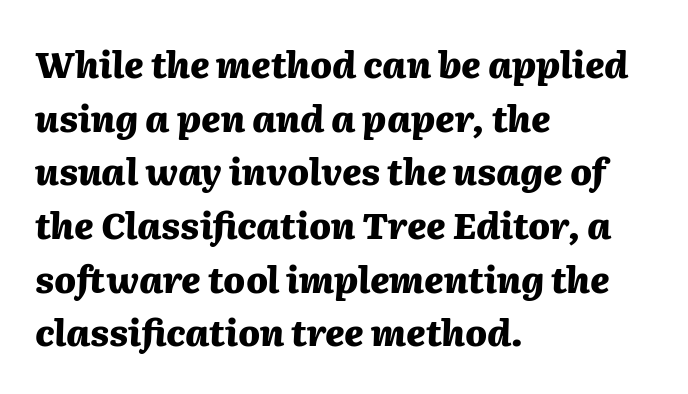
{"italic": "yes", "lean": "right", "slant_degrees": 2, "bold": "yes", "weight": "heavy", "width": "normal", "stroke_contrast": "medium", "x_height": "medium", "monospaced": "no", "underline": "no", "align": "left", "line_spacing": "normal", "line_spacing_ratio": 1.49, "letter_spacing": "normal", "letter_spacing_em": 0.0, "glyph_px": 36}
